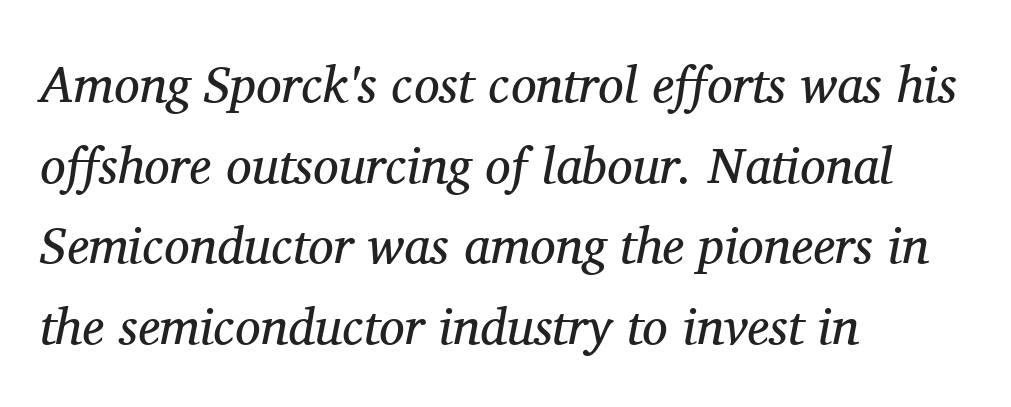
Q: Is the text bold? A: No.
Q: Is the text italic (slanted)? A: Yes, it leans right by about 11 degrees.
Q: Is the typeface a serif or a sans-serif typeface? A: Serif.
Q: Is the text underlined? A: No.
Q: How is the paragraph aligned? A: Left-aligned.
Q: Is the spacing between letters normal or unusually wide? A: Normal.
Q: Is the spacing between lines tight, normal or loose? A: Normal.
Q: Width (condensed, normal, or wide)? A: Normal.
Q: Stroke contrast? A: Medium.
Q: x-height? A: Medium.
Q: Monospaced? A: No.
